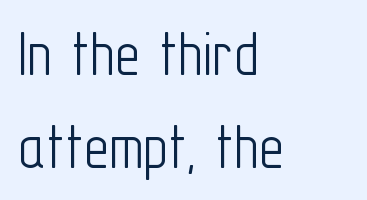
The image shows 69 px light, condensed sans-serif type, upright; set left-aligned, normal line spacing (1.35x), normal letter spacing, not underlined; low stroke contrast and a medium x-height.
